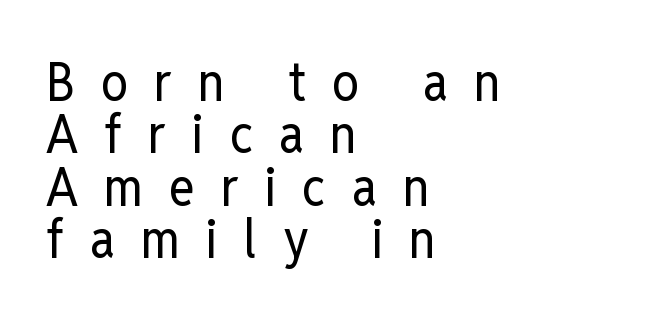
The image shows 54 px regular-weight, condensed sans-serif type, upright; set left-aligned, tight line spacing (0.97x), unusually wide letter spacing (+0.48 em), not underlined; low stroke contrast and a medium x-height.
